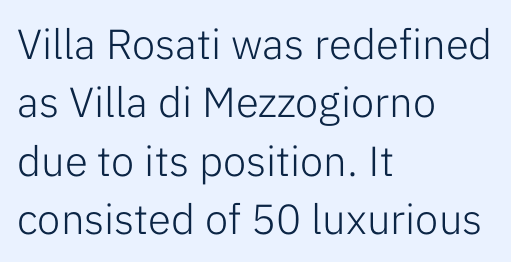
Q: Is the text bold? A: No.
Q: Is the text italic (slanted)? A: No, it is upright.
Q: Is the typeface a serif or a sans-serif typeface? A: Sans-serif.
Q: Is the text underlined? A: No.
Q: How is the paragraph aligned? A: Left-aligned.
Q: Is the spacing between letters normal or unusually wide? A: Normal.
Q: Is the spacing between lines tight, normal or loose? A: Normal.
Q: Width (condensed, normal, or wide)? A: Normal.
Q: Stroke contrast? A: Low.
Q: x-height? A: Medium.
Q: Monospaced? A: No.
